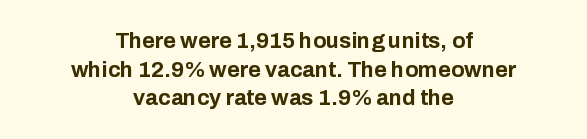
{"italic": "no", "bold": "yes", "underline": "no", "align": "center", "line_spacing": "normal", "line_spacing_ratio": 1.3, "letter_spacing": "normal", "letter_spacing_em": 0.0, "glyph_px": 22}
